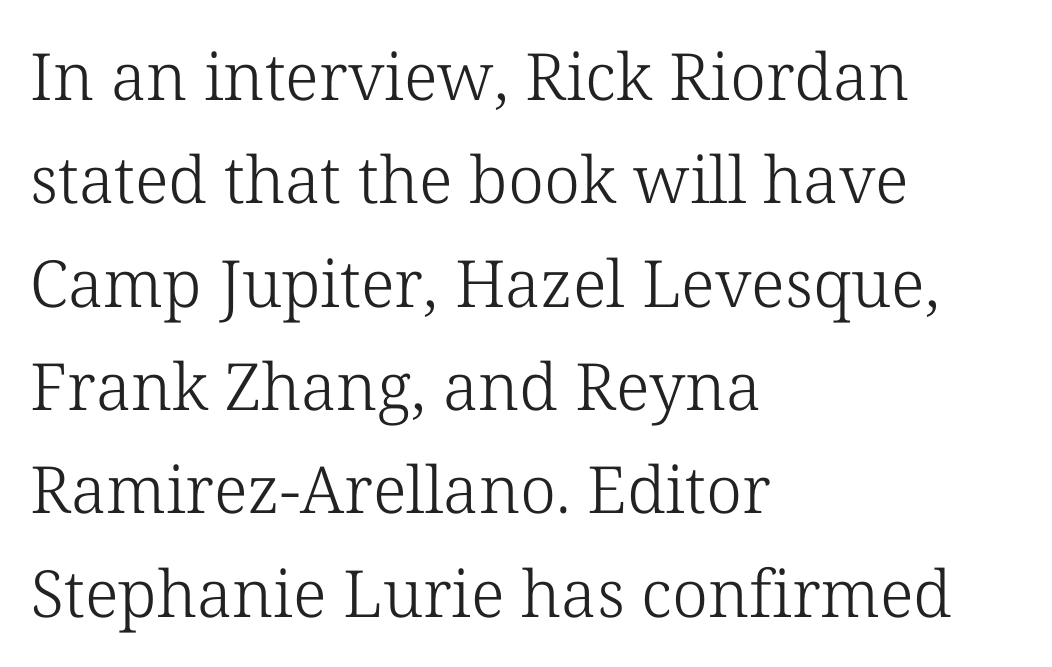
{"serif": "yes", "italic": "no", "bold": "no", "weight": "light", "width": "normal", "stroke_contrast": "low", "x_height": "medium", "monospaced": "no", "underline": "no", "align": "left", "line_spacing": "normal", "line_spacing_ratio": 1.59, "letter_spacing": "normal", "letter_spacing_em": 0.0, "glyph_px": 65}
